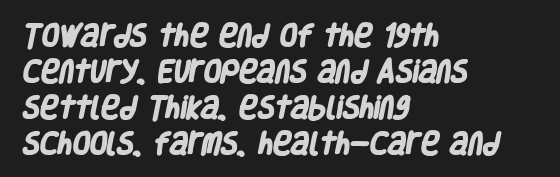
The image shows 25 px bold type; set left-aligned, normal line spacing (1.44x), normal letter spacing, not underlined.
